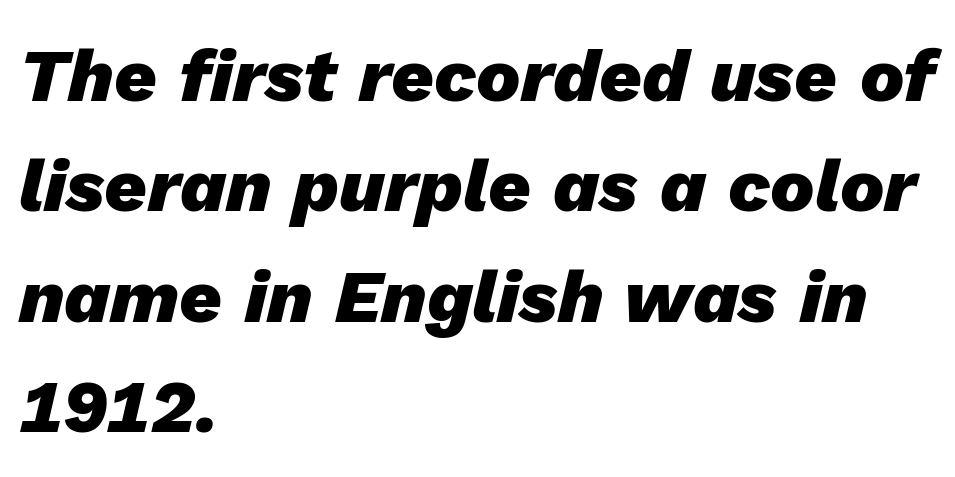
The image shows 74 px heavy type, italic (leaning right); set left-aligned, normal line spacing (1.49x), normal letter spacing, not underlined; low stroke contrast and a medium x-height.
